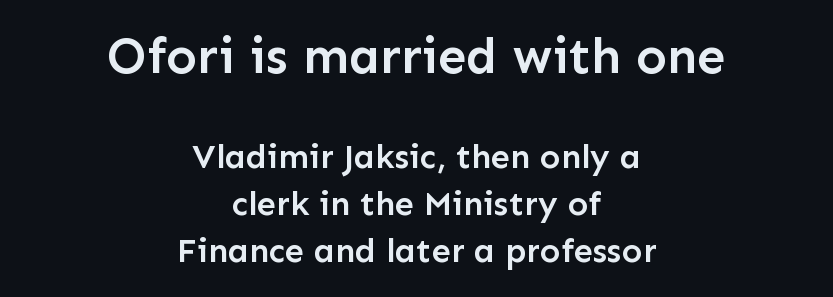
Q: Is the text bold? A: Semi-bold.
Q: Is the text italic (slanted)? A: No, it is upright.
Q: Is the typeface a serif or a sans-serif typeface? A: Sans-serif.
Q: Is the text underlined? A: No.
Q: How is the paragraph aligned? A: Centered.
Q: Is the spacing between letters normal or unusually wide? A: Normal.
Q: Is the spacing between lines tight, normal or loose? A: Normal.
Q: Which block of text is set in a larger size, the first (top) or the second (bottom)? A: The first (top) one.
Q: Width (condensed, normal, or wide)? A: Normal.
Q: Stroke contrast? A: Low.
Q: x-height? A: Medium.
Q: Monospaced? A: No.
